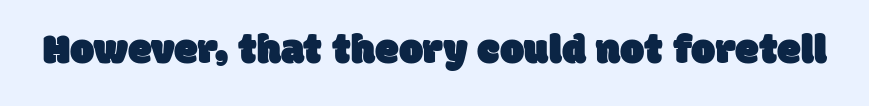
The image shows 43 px sans-serif type; set normal letter spacing, not underlined; low stroke contrast and a large x-height.
